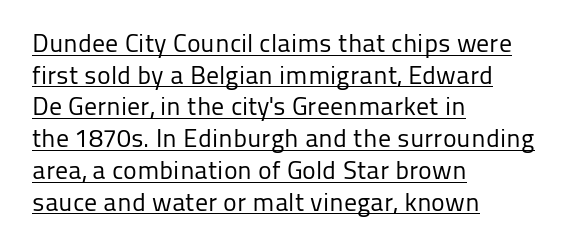
Q: Is the text bold? A: No.
Q: Is the text italic (slanted)? A: No, it is upright.
Q: Is the text underlined? A: Yes.
Q: How is the paragraph aligned? A: Left-aligned.
Q: Is the spacing between letters normal or unusually wide? A: Normal.
